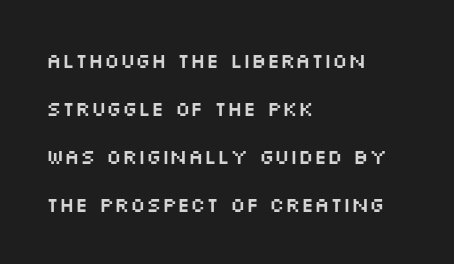
{"italic": "no", "underline": "no", "align": "left", "line_spacing": "loose", "line_spacing_ratio": 2.28, "letter_spacing": "normal", "letter_spacing_em": 0.0, "glyph_px": 21}
